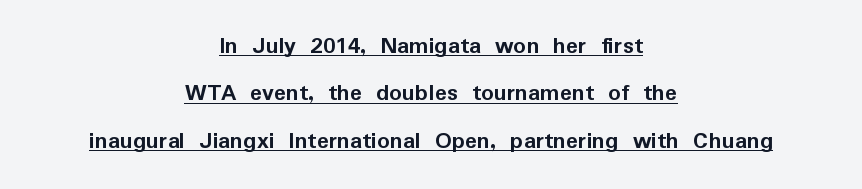
Italic? Not at all — the glyphs are vertical. Pretty heavy lettering here — definitely bold. Glyph-to-glyph distance matches everyday printed text. The line-height multiplier appears high, well above default. Centered paragraph, ragged on both sides.
